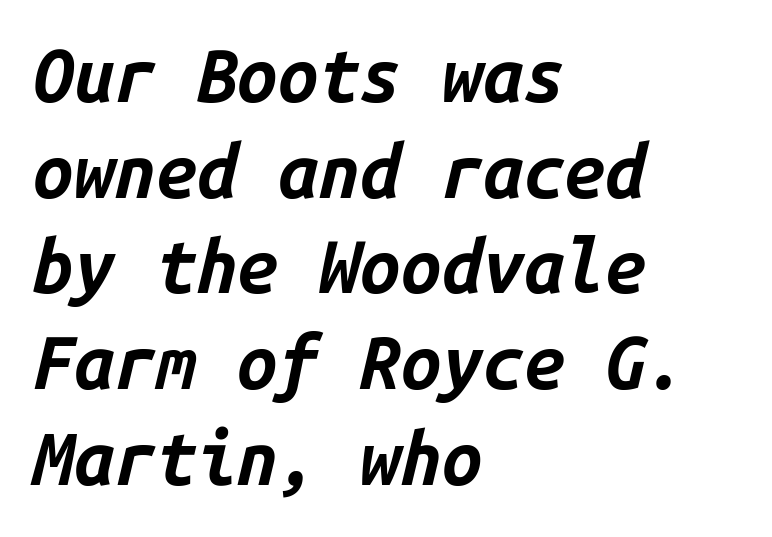
Q: Is the text bold? A: Yes.
Q: Is the text italic (slanted)? A: Yes, it leans right by about 14 degrees.
Q: Is the text underlined? A: No.
Q: How is the paragraph aligned? A: Left-aligned.
Q: Is the spacing between letters normal or unusually wide? A: Normal.
Q: Is the spacing between lines tight, normal or loose? A: Normal.
Q: Width (condensed, normal, or wide)? A: Normal.
Q: Stroke contrast? A: Low.
Q: x-height? A: Medium.
Q: Monospaced? A: Yes.
